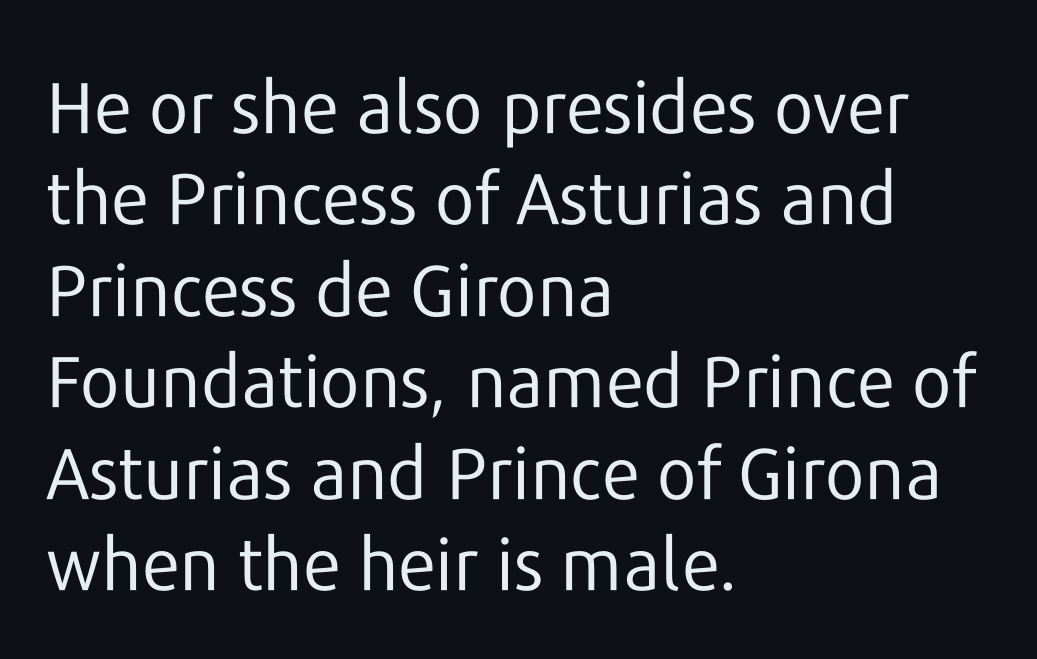
The image shows 72 px regular-weight sans-serif type, upright; set left-aligned, normal line spacing (1.27x), normal letter spacing, not underlined; low stroke contrast and a medium x-height.
